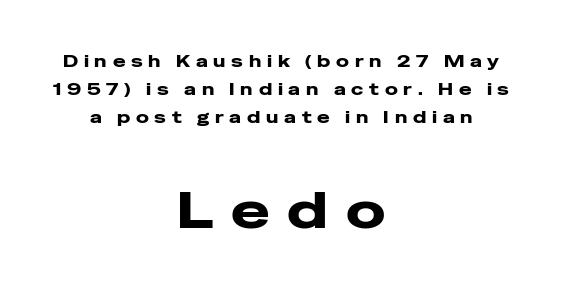
Q: Is the text italic (slanted)? A: No, it is upright.
Q: Is the typeface a serif or a sans-serif typeface? A: Sans-serif.
Q: Is the text underlined? A: No.
Q: How is the paragraph aligned? A: Centered.
Q: Is the spacing between letters normal or unusually wide? A: Unusually wide.
Q: Is the spacing between lines tight, normal or loose? A: Normal.
Q: Which block of text is set in a larger size, the first (top) or the second (bottom)? A: The second (bottom) one.
Q: Width (condensed, normal, or wide)? A: Wide.
Q: Stroke contrast? A: Low.
Q: x-height? A: Medium.
Q: Monospaced? A: No.
